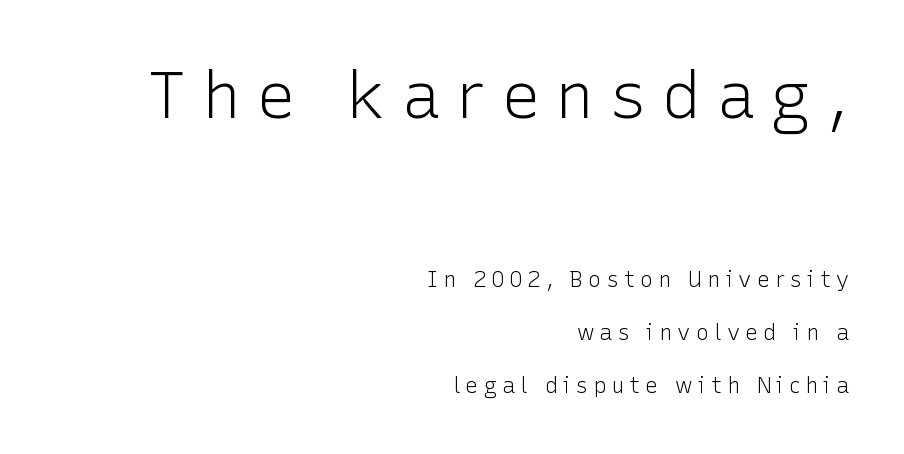
Q: Is the text bold? A: No.
Q: Is the text italic (slanted)? A: No, it is upright.
Q: Is the typeface a serif or a sans-serif typeface? A: Sans-serif.
Q: Is the text underlined? A: No.
Q: How is the paragraph aligned? A: Right-aligned.
Q: Is the spacing between letters normal or unusually wide? A: Unusually wide.
Q: Is the spacing between lines tight, normal or loose? A: Loose.
Q: Which block of text is set in a larger size, the first (top) or the second (bottom)? A: The first (top) one.
Q: Width (condensed, normal, or wide)? A: Normal.
Q: Stroke contrast? A: Low.
Q: x-height? A: Medium.
Q: Monospaced? A: No.
